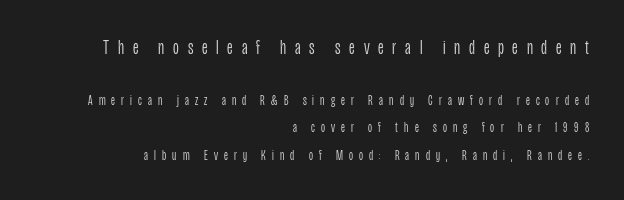
Q: Is the text bold? A: No.
Q: Is the text italic (slanted)? A: No, it is upright.
Q: Is the text underlined? A: No.
Q: How is the paragraph aligned? A: Right-aligned.
Q: Is the spacing between letters normal or unusually wide? A: Unusually wide.
Q: Is the spacing between lines tight, normal or loose? A: Loose.
Q: Which block of text is set in a larger size, the first (top) or the second (bottom)? A: The first (top) one.
